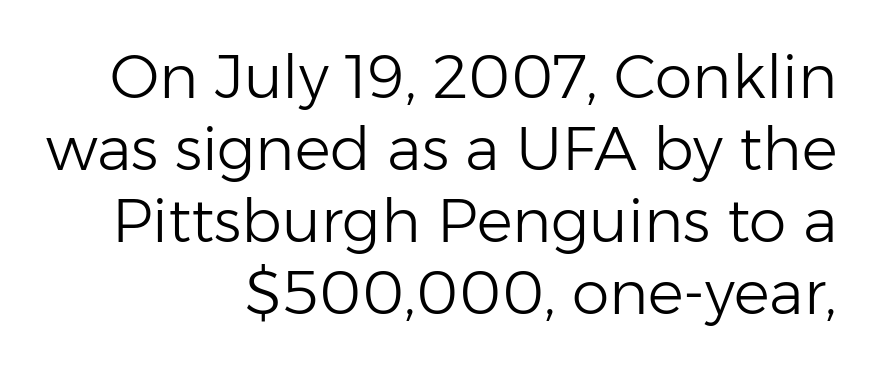
{"serif": "no", "italic": "no", "bold": "no", "weight": "light", "width": "normal", "stroke_contrast": "low", "x_height": "medium", "monospaced": "no", "underline": "no", "align": "right", "line_spacing_ratio": 1.2, "letter_spacing": "normal", "letter_spacing_em": 0.0, "glyph_px": 60}
